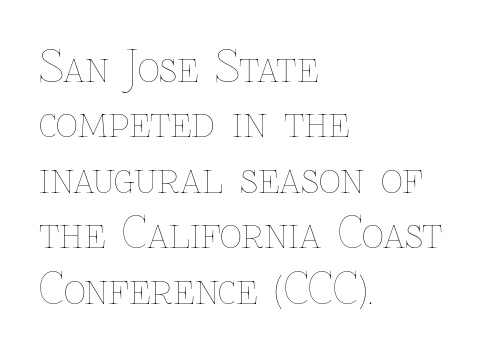
Unmarked baselines from the first word to the last. The lines sit at an ordinary, default distance from one another. Students, note that the glyphs here touch the page at normal intervals. The characters are drawn with everyday or finer stroke widths.
